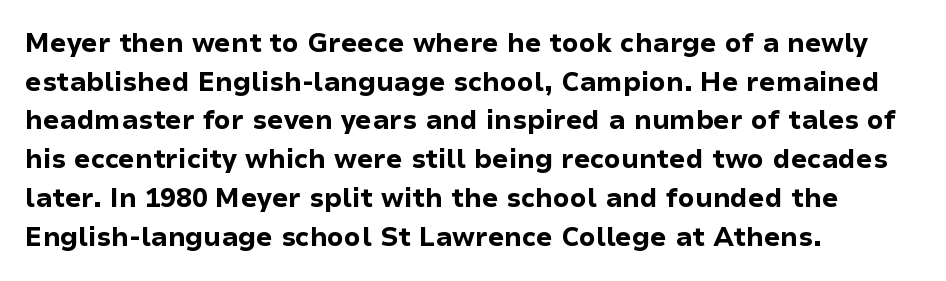
Leading: standard. Glyph-to-glyph distance matches everyday printed text. The face used here has the dense, thick strokes of a bold. These lines stack with their left ends in a neat column.
